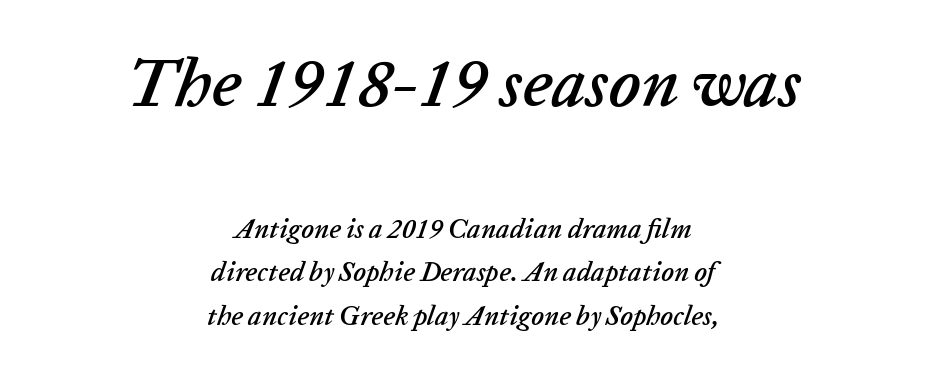
Q: Is the text italic (slanted)? A: Yes, it leans right by about 20 degrees.
Q: Is the text underlined? A: No.
Q: How is the paragraph aligned? A: Centered.
Q: Is the spacing between letters normal or unusually wide? A: Normal.
Q: Is the spacing between lines tight, normal or loose? A: Normal.
Q: Which block of text is set in a larger size, the first (top) or the second (bottom)? A: The first (top) one.
Q: Width (condensed, normal, or wide)? A: Normal.
Q: Stroke contrast? A: Low.
Q: x-height? A: Medium.
Q: Monospaced? A: No.
